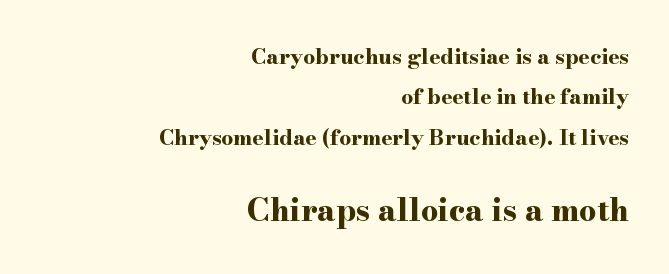
The passage shown begins with its smaller block and ends with its larger one. Leading: increased. It's the straight-up-and-down kind of type. The passage shown is typed in a proportional face where columns would drift. Glyph-to-glyph distance matches everyday printed text.
